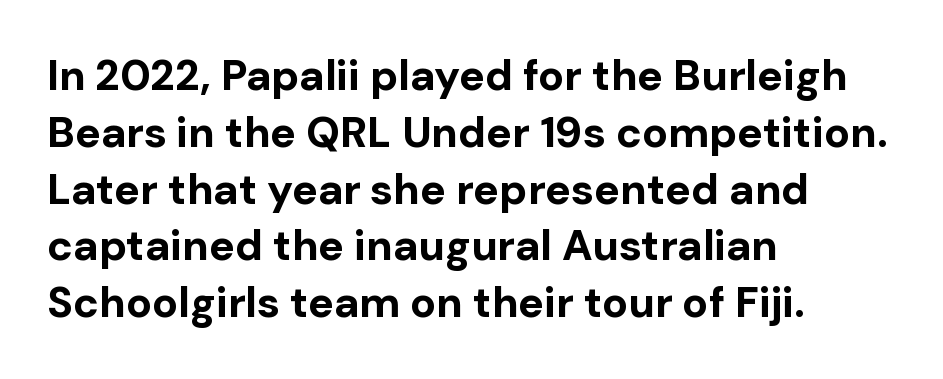
{"serif": "no", "italic": "no", "bold": "yes", "weight": "bold", "width": "normal", "stroke_contrast": "low", "x_height": "medium", "monospaced": "no", "underline": "no", "align": "left", "line_spacing": "normal", "line_spacing_ratio": 1.32, "letter_spacing": "normal", "letter_spacing_em": 0.0, "glyph_px": 43}
